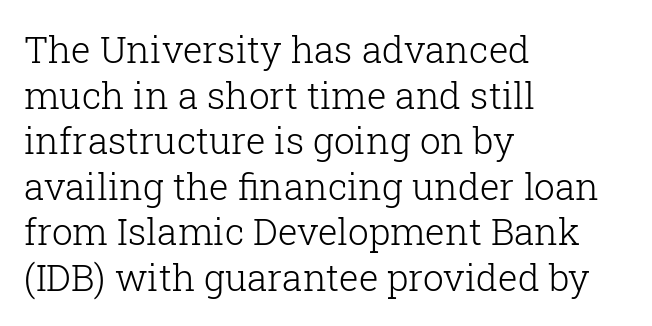
{"serif": "yes", "italic": "no", "bold": "no", "weight": "light", "width": "normal", "stroke_contrast": "low", "x_height": "medium", "monospaced": "no", "underline": "no", "align": "left", "line_spacing_ratio": 1.23, "letter_spacing": "normal", "letter_spacing_em": 0.0, "glyph_px": 37}
